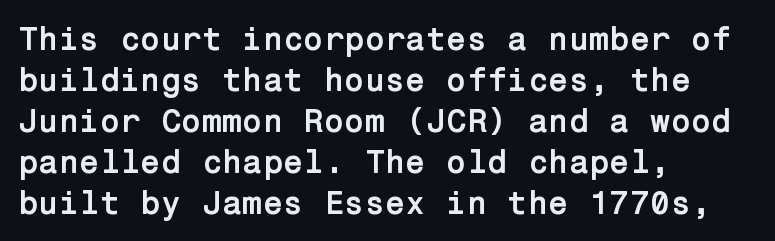
The image shows 33 px semibold sans-serif type, upright; set left-aligned, line spacing 1.24x, normal letter spacing, not underlined; low stroke contrast and a medium x-height.
